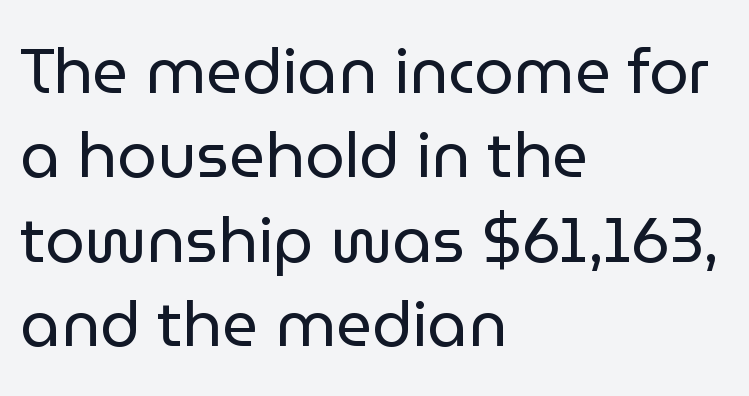
Q: Is the text bold? A: No.
Q: Is the text italic (slanted)? A: No, it is upright.
Q: Is the typeface a serif or a sans-serif typeface? A: Sans-serif.
Q: Is the text underlined? A: No.
Q: How is the paragraph aligned? A: Left-aligned.
Q: Is the spacing between letters normal or unusually wide? A: Normal.
Q: Is the spacing between lines tight, normal or loose? A: Normal.
Q: Width (condensed, normal, or wide)? A: Normal.
Q: Stroke contrast? A: Low.
Q: x-height? A: Medium.
Q: Monospaced? A: No.
